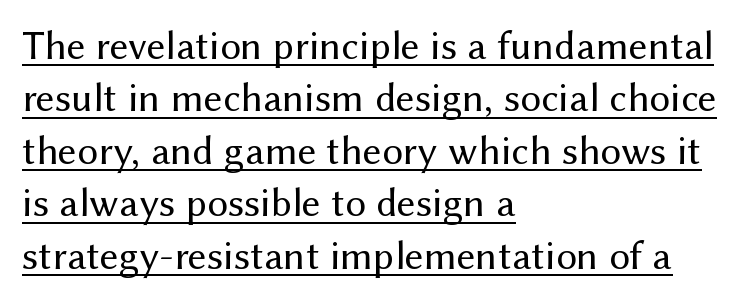
Q: Is the text bold? A: No.
Q: Is the text italic (slanted)? A: No, it is upright.
Q: Is the typeface a serif or a sans-serif typeface? A: Sans-serif.
Q: Is the text underlined? A: Yes.
Q: How is the paragraph aligned? A: Left-aligned.
Q: Is the spacing between letters normal or unusually wide? A: Normal.
Q: Is the spacing between lines tight, normal or loose? A: Normal.
Q: Width (condensed, normal, or wide)? A: Normal.
Q: Stroke contrast? A: Medium.
Q: x-height? A: Medium.
Q: Monospaced? A: No.
